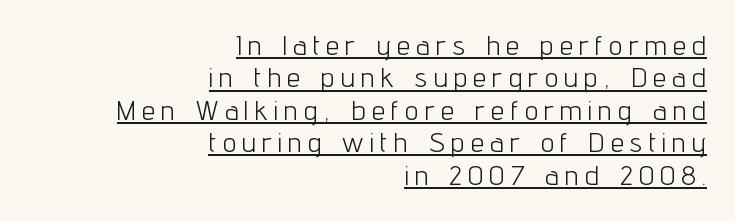
Underline: present. The face used here is rendered with a markedly widened letterfit. This is not heavy type; no bold has been used. Casual observation: everything's shoved over to the right. The axis of the letterforms is exactly vertical.
